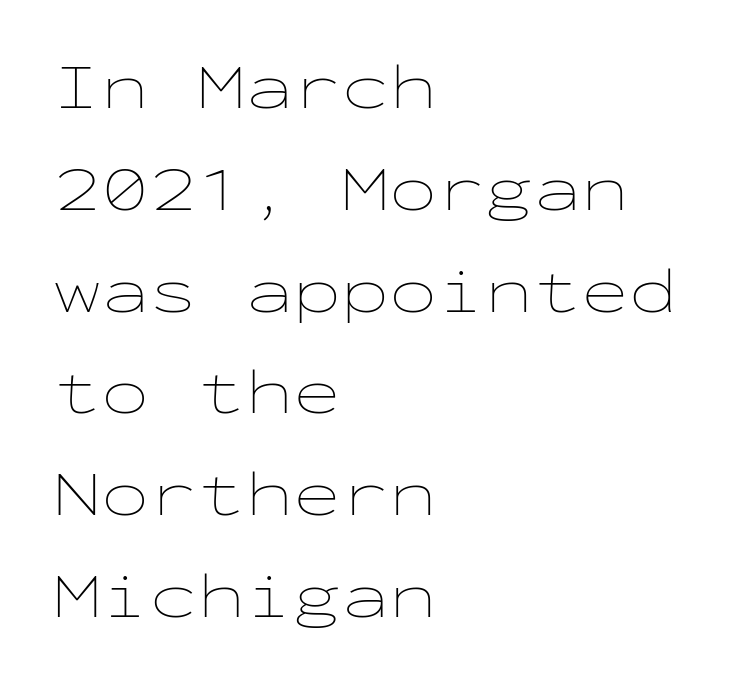
The image shows 64 px thin, wide type, upright, monospaced; set left-aligned, normal line spacing (1.59x), normal letter spacing, not underlined; low stroke contrast and a medium x-height.
